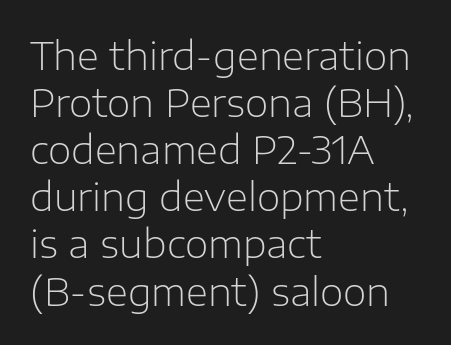
A typesetter would call this proportional, since set widths differ per character. This sample uses a sans-serif face. Characters remain perfectly vertical along every line. Descenders are the only things crossing below the line.
